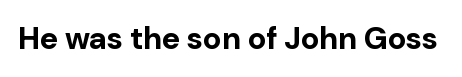
Q: Is the text bold? A: Yes.
Q: Is the text italic (slanted)? A: No, it is upright.
Q: Is the typeface a serif or a sans-serif typeface? A: Sans-serif.
Q: Is the text underlined? A: No.
Q: Is the spacing between letters normal or unusually wide? A: Normal.
Q: Width (condensed, normal, or wide)? A: Normal.
Q: Stroke contrast? A: Low.
Q: x-height? A: Medium.
Q: Monospaced? A: No.
